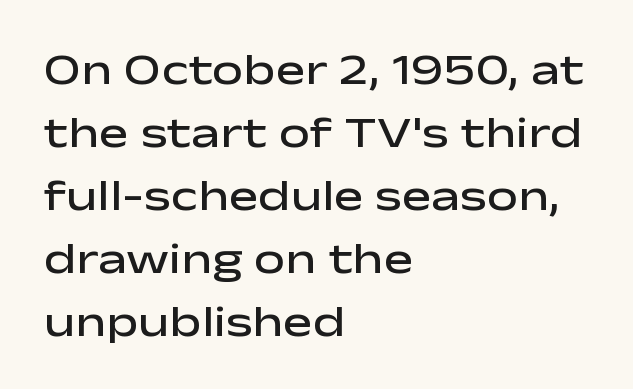
{"serif": "no", "italic": "no", "bold": "semi", "weight": "semibold", "width": "wide", "stroke_contrast": "low", "x_height": "medium", "monospaced": "no", "underline": "no", "align": "left", "line_spacing": "normal", "line_spacing_ratio": 1.43, "letter_spacing": "normal", "letter_spacing_em": 0.0, "glyph_px": 44}
